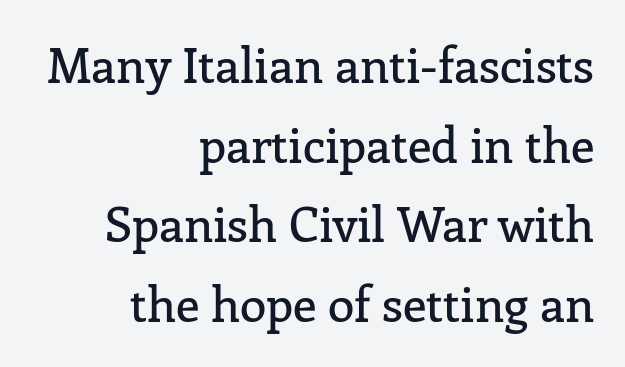
Q: Is the text italic (slanted)? A: No, it is upright.
Q: Is the typeface a serif or a sans-serif typeface? A: Serif.
Q: Is the text underlined? A: No.
Q: How is the paragraph aligned? A: Right-aligned.
Q: Is the spacing between letters normal or unusually wide? A: Normal.
Q: Is the spacing between lines tight, normal or loose? A: Normal.
Q: Width (condensed, normal, or wide)? A: Normal.
Q: Stroke contrast? A: Low.
Q: x-height? A: Medium.
Q: Monospaced? A: No.
